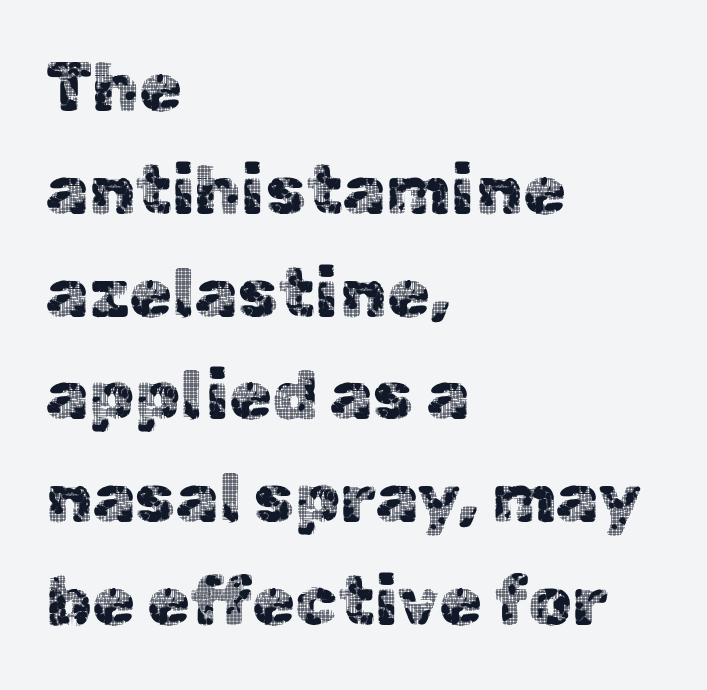
The image shows 69 px sans-serif type, upright; set left-aligned, normal line spacing (1.49x), normal letter spacing, not underlined; a medium x-height.
